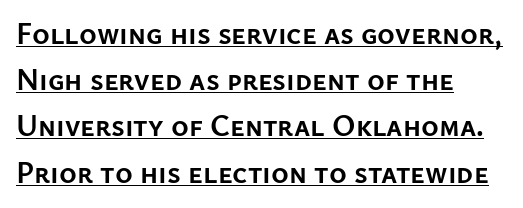
The image shows 30 px semibold sans-serif type, upright; set left-aligned, normal line spacing (1.54x), normal letter spacing, underlined; low stroke contrast and a medium x-height.
